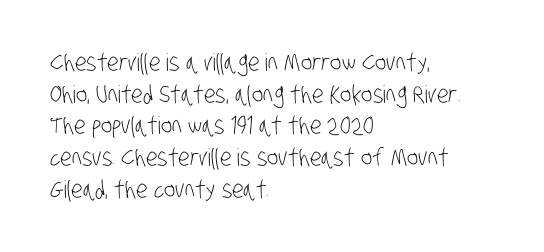
Q: Is the text bold? A: No.
Q: Is the text underlined? A: No.
Q: How is the paragraph aligned? A: Left-aligned.
Q: Is the spacing between letters normal or unusually wide? A: Normal.
Q: Is the spacing between lines tight, normal or loose? A: Normal.
